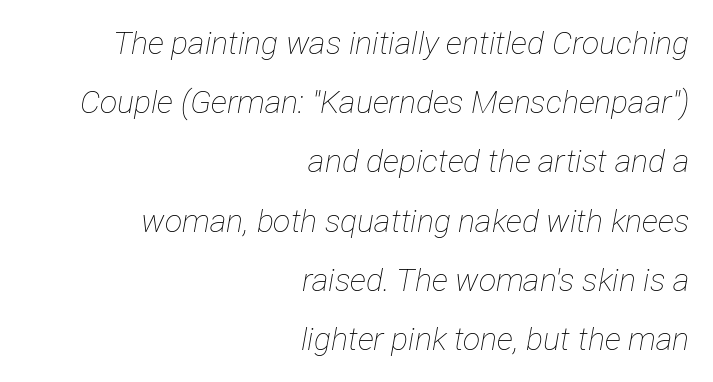
The image shows 32 px thin, condensed type, italic (leaning right); set right-aligned, line spacing 1.85x, normal letter spacing, not underlined; low stroke contrast and a medium x-height.
